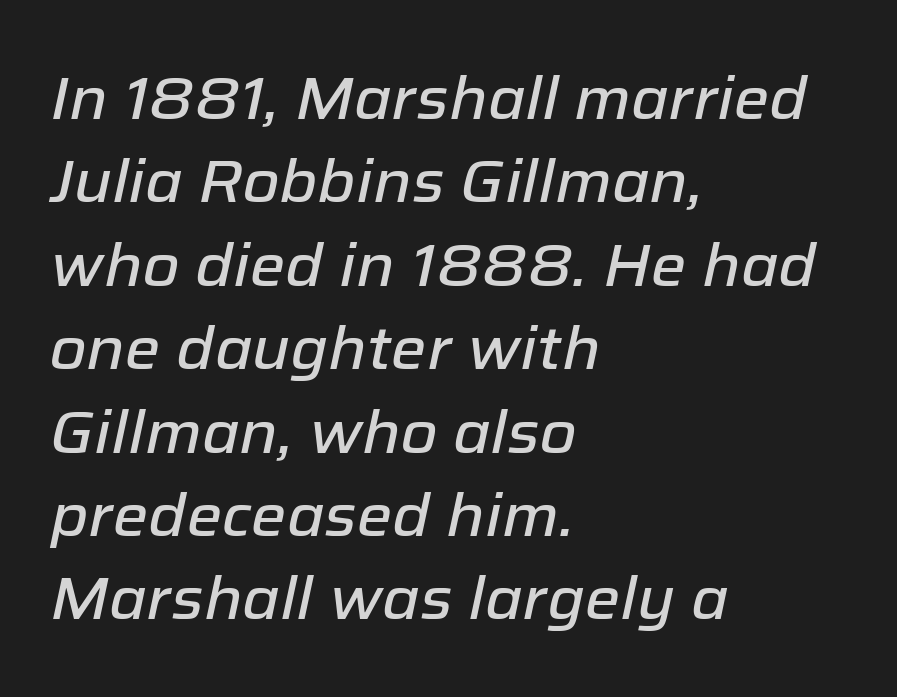
Q: Is the text italic (slanted)? A: Yes, it leans right by about 12 degrees.
Q: Is the text underlined? A: No.
Q: How is the paragraph aligned? A: Left-aligned.
Q: Is the spacing between letters normal or unusually wide? A: Normal.
Q: Is the spacing between lines tight, normal or loose? A: Normal.
Q: Width (condensed, normal, or wide)? A: Normal.
Q: Stroke contrast? A: Low.
Q: x-height? A: Medium.
Q: Monospaced? A: No.
